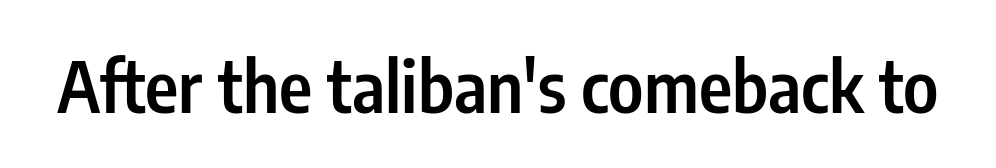
The type sits square on the baseline with zero lean. The typesetting leans somewhat heavy: a semibold. Rule under the text: the space is simply empty. A sans-serif font was chosen for this passage.
